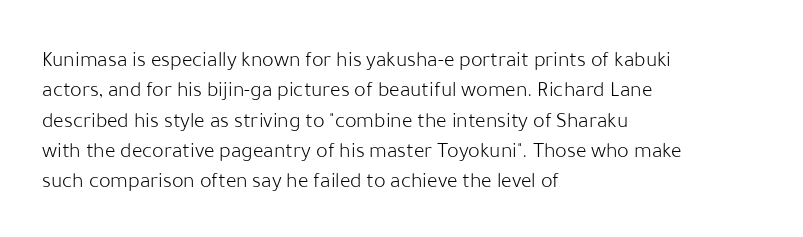
Q: Is the text bold? A: No.
Q: Is the text italic (slanted)? A: No, it is upright.
Q: Is the text underlined? A: No.
Q: How is the paragraph aligned? A: Left-aligned.
Q: Is the spacing between letters normal or unusually wide? A: Normal.
Q: Is the spacing between lines tight, normal or loose? A: Normal.
